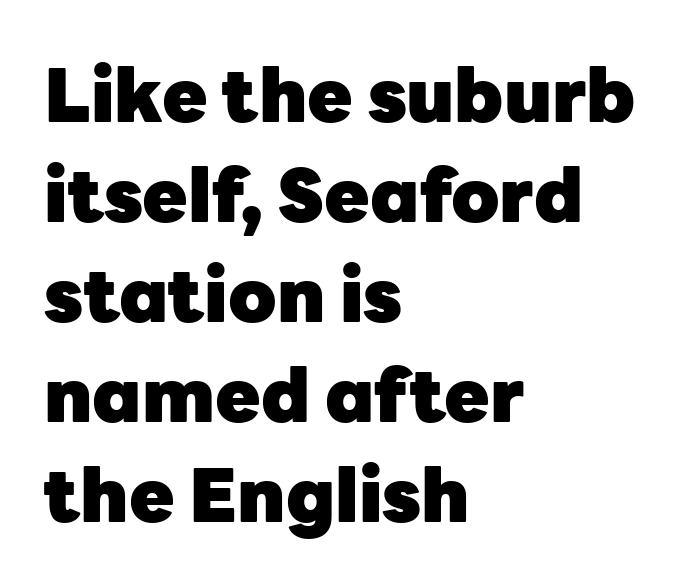
The image shows 74 px heavy sans-serif type, upright; set left-aligned, normal line spacing (1.35x), normal letter spacing, not underlined; low stroke contrast and a medium x-height.
